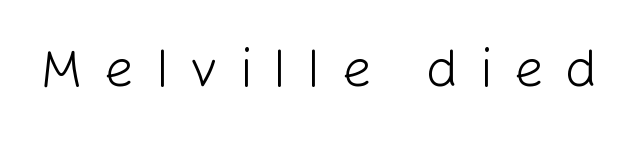
{"serif": "no", "italic": "no", "bold": "no", "weight": "light", "width": "normal", "stroke_contrast": "low", "x_height": "medium", "monospaced": "no", "underline": "no", "letter_spacing": "wide", "letter_spacing_em": 0.4, "glyph_px": 53}
